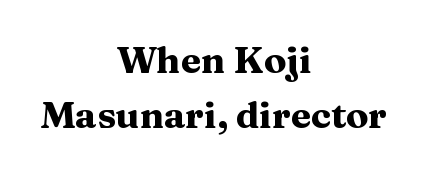
Quick note: not italic, upright. Standard letterfit; no display-style spreading of the glyphs. Leading matches the norm, producing a regular column. You can tell from the footed stems that serif type was used. Typographic density is high because the face is bold. Centered paragraph, ragged on both sides.
